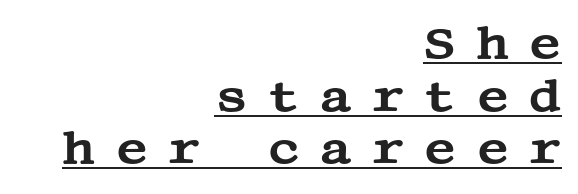
Q: Is the text italic (slanted)? A: No, it is upright.
Q: Is the typeface a serif or a sans-serif typeface? A: Serif.
Q: Is the text underlined? A: Yes.
Q: How is the paragraph aligned? A: Right-aligned.
Q: Is the spacing between letters normal or unusually wide? A: Unusually wide.
Q: Width (condensed, normal, or wide)? A: Wide.
Q: Stroke contrast? A: Medium.
Q: x-height? A: Large.
